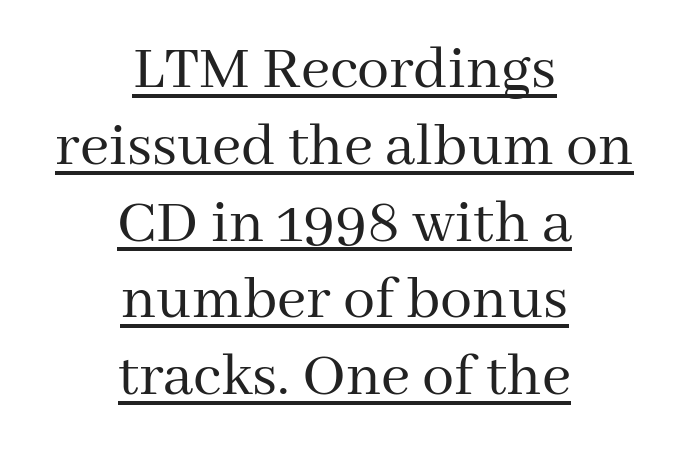
The image shows 64 px regular-weight serif type, upright; set centered, line spacing 1.2x, normal letter spacing, underlined; medium stroke contrast and a medium x-height.
